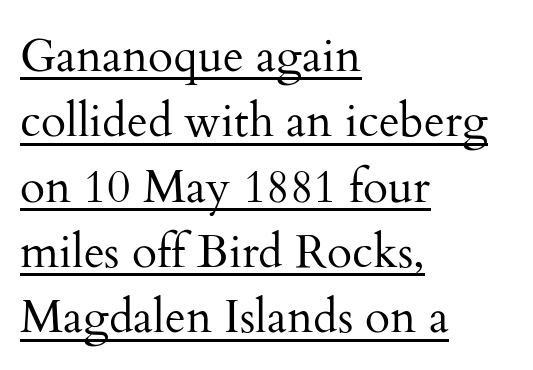
The image shows 46 px regular-weight serif type, upright; set left-aligned, normal line spacing (1.42x), normal letter spacing, underlined; medium stroke contrast and a small x-height.
